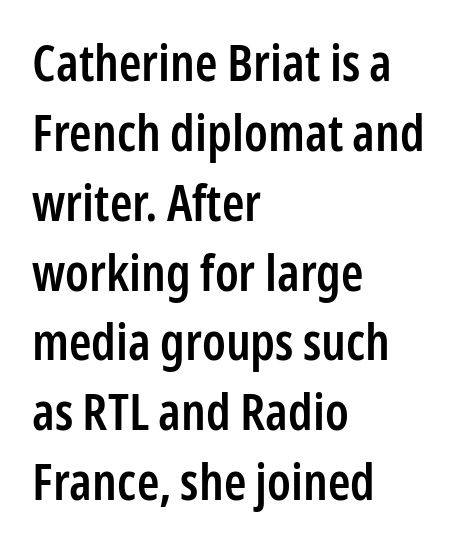
Q: Is the text bold? A: Semi-bold.
Q: Is the text italic (slanted)? A: No, it is upright.
Q: Is the typeface a serif or a sans-serif typeface? A: Sans-serif.
Q: Is the text underlined? A: No.
Q: How is the paragraph aligned? A: Left-aligned.
Q: Is the spacing between letters normal or unusually wide? A: Normal.
Q: Is the spacing between lines tight, normal or loose? A: Normal.
Q: Width (condensed, normal, or wide)? A: Condensed.
Q: Stroke contrast? A: Low.
Q: x-height? A: Medium.
Q: Monospaced? A: No.
